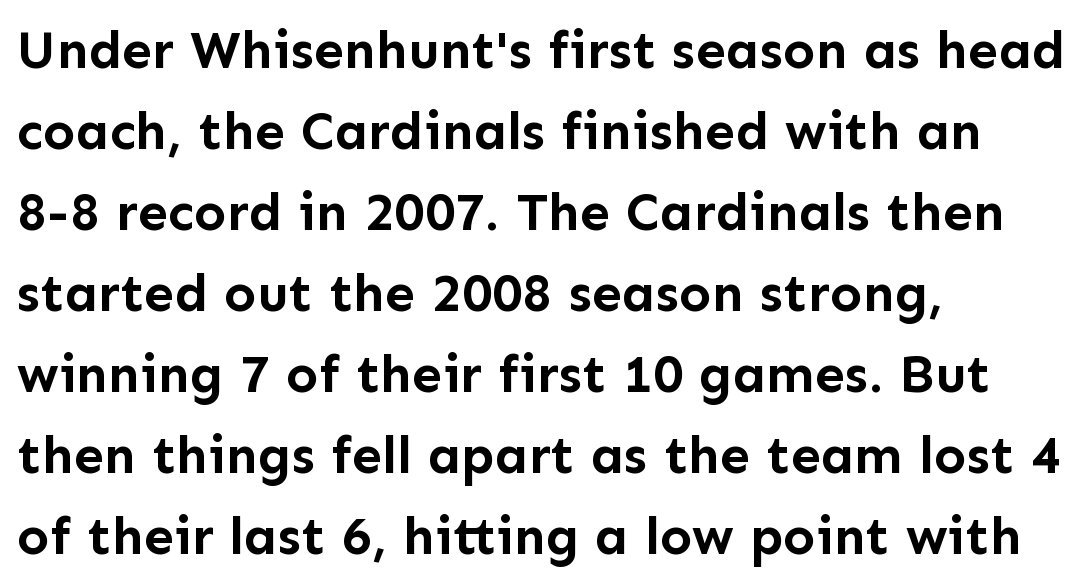
The passage shown is typeset with a sans-serif family. Every character sits straight up, as roman type does. Default kerning and tracking; the words read as compact shapes. The string is rendered with underlining switched off.
